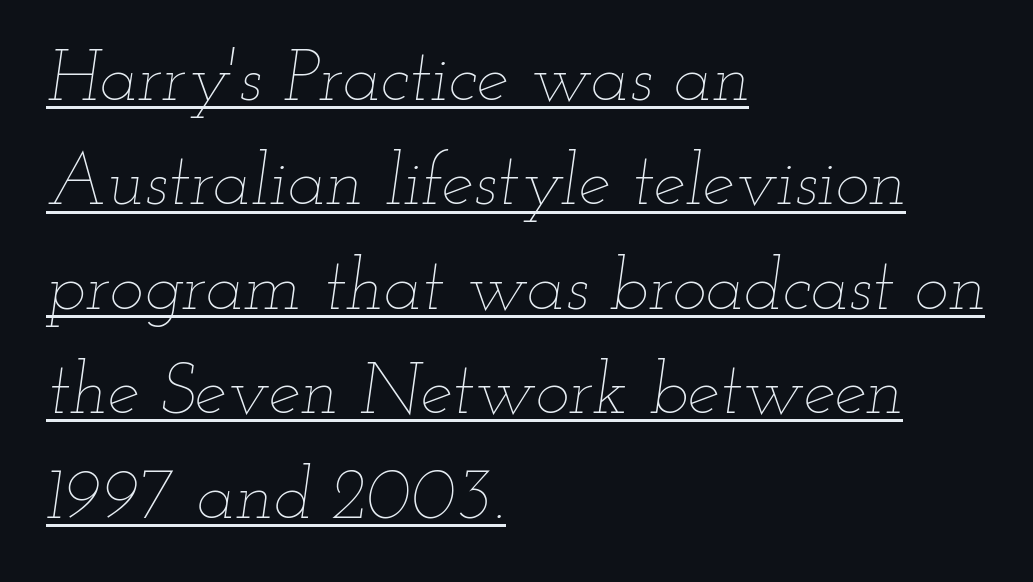
The image shows 72 px thin, wide type, italic (leaning right); set left-aligned, normal line spacing (1.45x), normal letter spacing, underlined; low stroke contrast and a small x-height.
